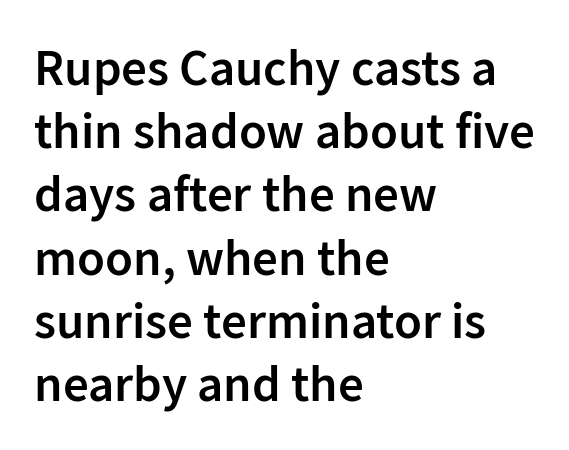
Q: Is the text bold? A: Semi-bold.
Q: Is the text italic (slanted)? A: No, it is upright.
Q: Is the typeface a serif or a sans-serif typeface? A: Sans-serif.
Q: Is the text underlined? A: No.
Q: How is the paragraph aligned? A: Left-aligned.
Q: Is the spacing between letters normal or unusually wide? A: Normal.
Q: Width (condensed, normal, or wide)? A: Normal.
Q: Stroke contrast? A: Low.
Q: x-height? A: Medium.
Q: Monospaced? A: No.
